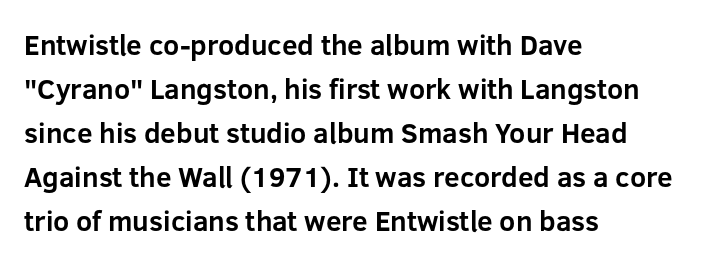
Q: Is the text bold? A: Yes.
Q: Is the text italic (slanted)? A: No, it is upright.
Q: Is the typeface a serif or a sans-serif typeface? A: Sans-serif.
Q: Is the text underlined? A: No.
Q: How is the paragraph aligned? A: Left-aligned.
Q: Is the spacing between letters normal or unusually wide? A: Normal.
Q: Is the spacing between lines tight, normal or loose? A: Normal.
Q: Width (condensed, normal, or wide)? A: Normal.
Q: Stroke contrast? A: Low.
Q: x-height? A: Medium.
Q: Monospaced? A: No.
